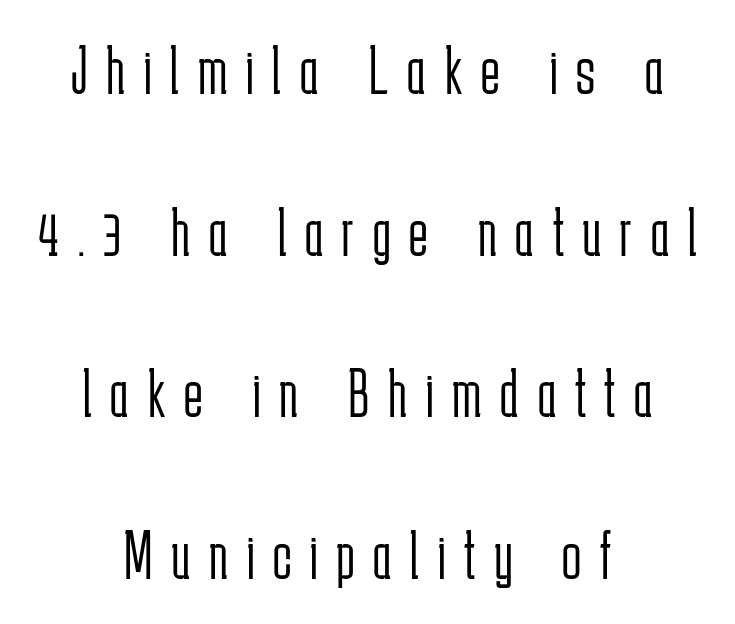
The image shows 70 px light, condensed sans-serif type, upright; set centered, loose line spacing (2.31x), unusually wide letter spacing (+0.27 em), not underlined; low stroke contrast and a medium x-height.
